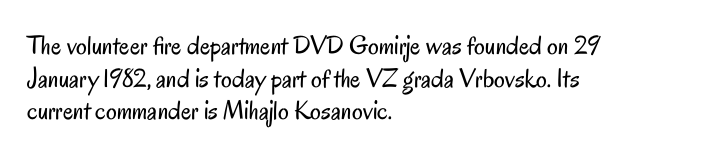
What stands out about the letter spacing? Nothing — it is the standard amount. This is not heavy type; no bold has been used. Just letters on the line, the space beneath them empty. Notice how the stems are strictly vertical — no italics here. This rendering uses left alignment, leaving the right contour irregular.
